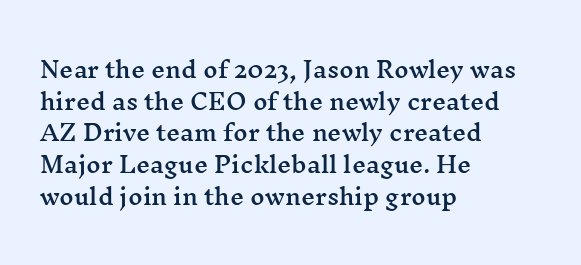
Q: Is the text italic (slanted)? A: No, it is upright.
Q: Is the text underlined? A: No.
Q: How is the paragraph aligned? A: Left-aligned.
Q: Is the spacing between letters normal or unusually wide? A: Normal.
Q: Is the spacing between lines tight, normal or loose? A: Normal.
